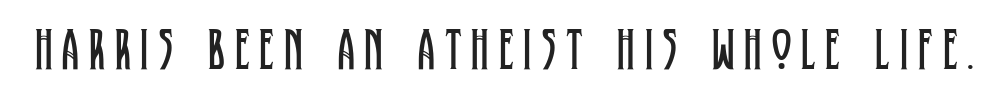
Q: Is the text bold? A: No.
Q: Is the text italic (slanted)? A: No, it is upright.
Q: Is the typeface a serif or a sans-serif typeface? A: Serif.
Q: Is the text underlined? A: No.
Q: Width (condensed, normal, or wide)? A: Condensed.
Q: Stroke contrast? A: Low.
Q: x-height? A: Large.
Q: Monospaced? A: No.
